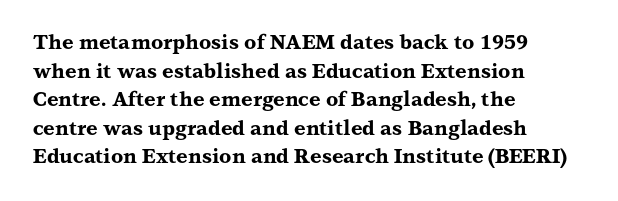
{"italic": "no", "bold": "yes", "underline": "no", "align": "left", "line_spacing": "normal", "line_spacing_ratio": 1.43, "letter_spacing": "normal", "letter_spacing_em": 0.0, "glyph_px": 20}
